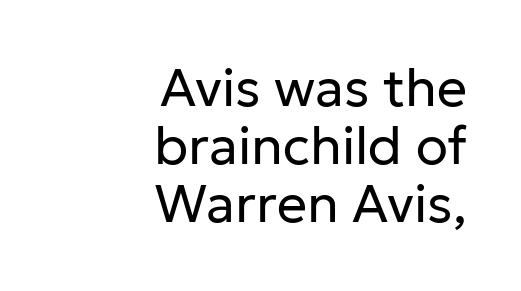
{"serif": "no", "italic": "no", "bold": "no", "weight": "regular", "width": "normal", "stroke_contrast": "low", "x_height": "medium", "monospaced": "no", "underline": "no", "align": "right", "line_spacing": "tight", "line_spacing_ratio": 1.09, "letter_spacing": "normal", "letter_spacing_em": 0.0, "glyph_px": 53}
